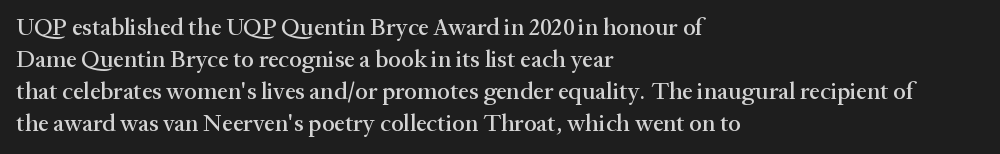
{"italic": "no", "underline": "no", "align": "left", "line_spacing": "normal", "line_spacing_ratio": 1.34, "letter_spacing": "normal", "letter_spacing_em": 0.0, "glyph_px": 24}
